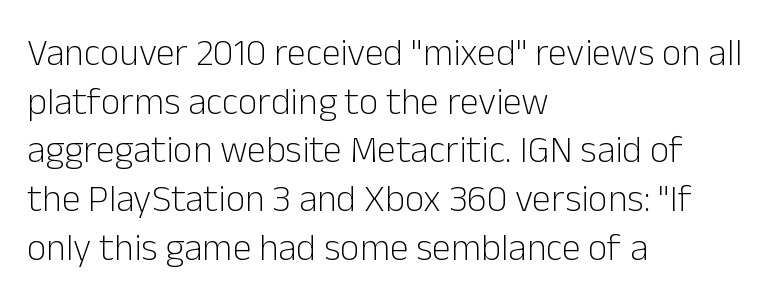
{"serif": "no", "italic": "no", "bold": "no", "weight": "light", "width": "normal", "stroke_contrast": "low", "x_height": "medium", "monospaced": "no", "underline": "no", "align": "left", "line_spacing": "normal", "line_spacing_ratio": 1.28, "letter_spacing": "normal", "letter_spacing_em": 0.0, "glyph_px": 38}
